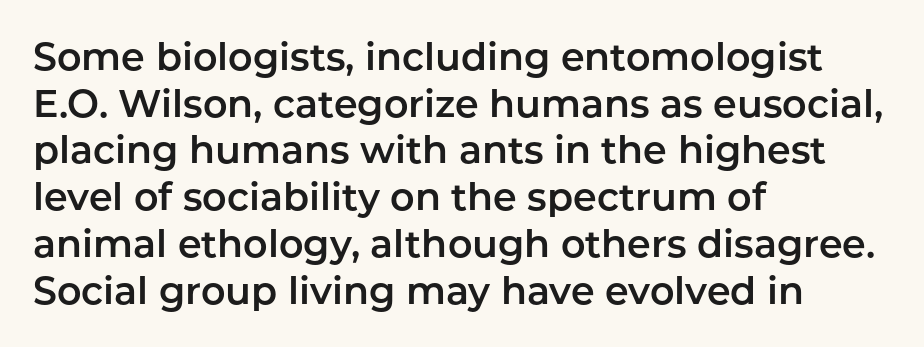
The face used here is proportionally spaced, like ordinary book or web type. These lines are set flush left with a ragged right edge. The typography opts for an upright posture over an oblique one. The line texture is even and compact thanks to regular tracking.
